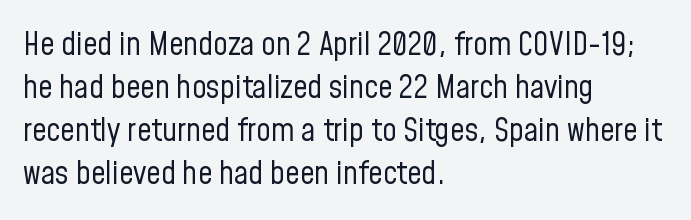
Q: Is the text bold? A: No.
Q: Is the text italic (slanted)? A: No, it is upright.
Q: Is the typeface a serif or a sans-serif typeface? A: Sans-serif.
Q: Is the text underlined? A: No.
Q: How is the paragraph aligned? A: Left-aligned.
Q: Is the spacing between letters normal or unusually wide? A: Normal.
Q: Is the spacing between lines tight, normal or loose? A: Normal.
Q: Width (condensed, normal, or wide)? A: Condensed.
Q: Stroke contrast? A: Low.
Q: x-height? A: Medium.
Q: Monospaced? A: No.
